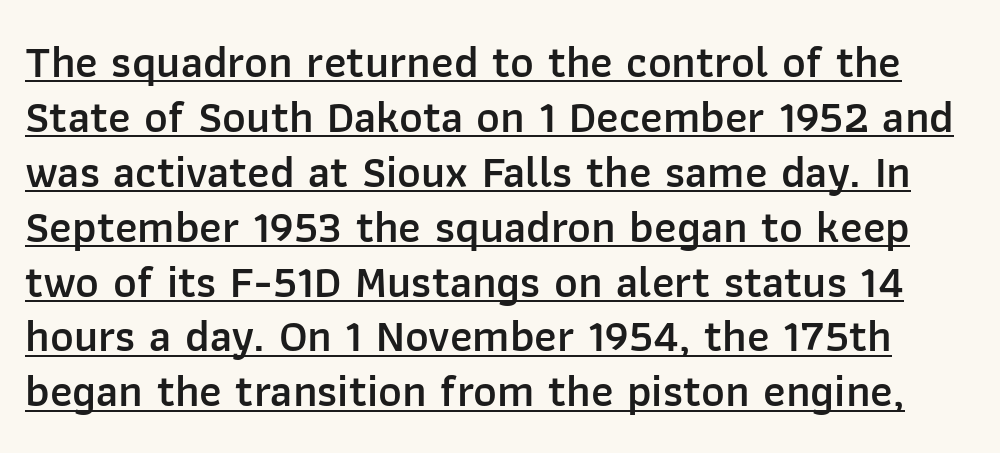
The image shows 45 px semibold sans-serif type, upright; set line spacing 1.22x, normal letter spacing, underlined; low stroke contrast and a medium x-height.
